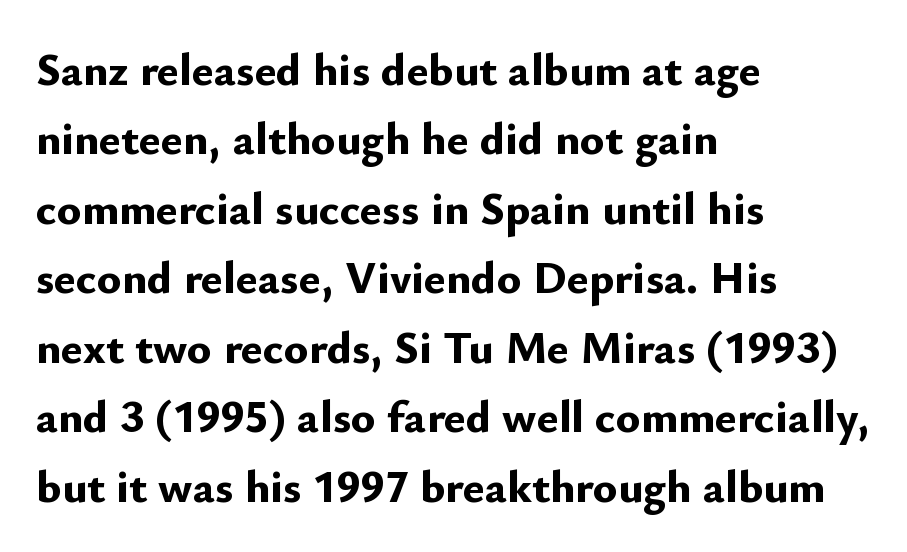
{"serif": "no", "italic": "no", "bold": "yes", "weight": "bold", "width": "normal", "stroke_contrast": "low", "x_height": "small", "monospaced": "no", "underline": "no", "align": "left", "line_spacing": "normal", "line_spacing_ratio": 1.51, "letter_spacing": "normal", "letter_spacing_em": 0.0, "glyph_px": 46}
